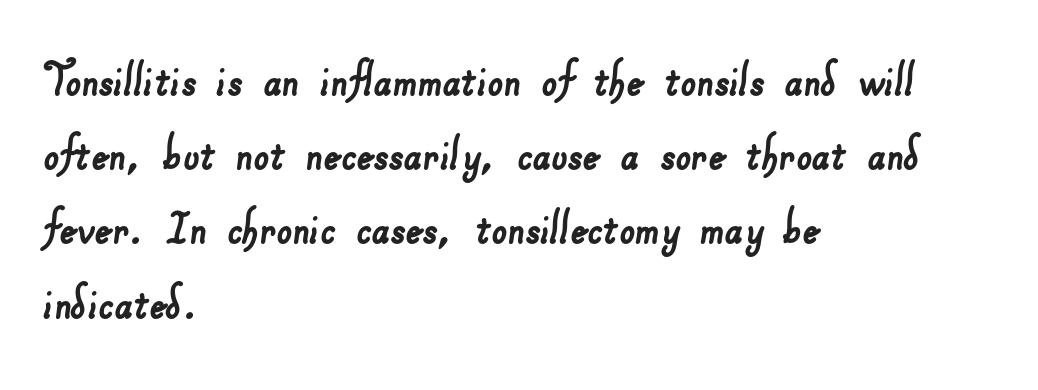
The image shows 55 px sans-serif type; set left-aligned, normal line spacing (1.35x), normal letter spacing, not underlined; low stroke contrast and a small x-height.
